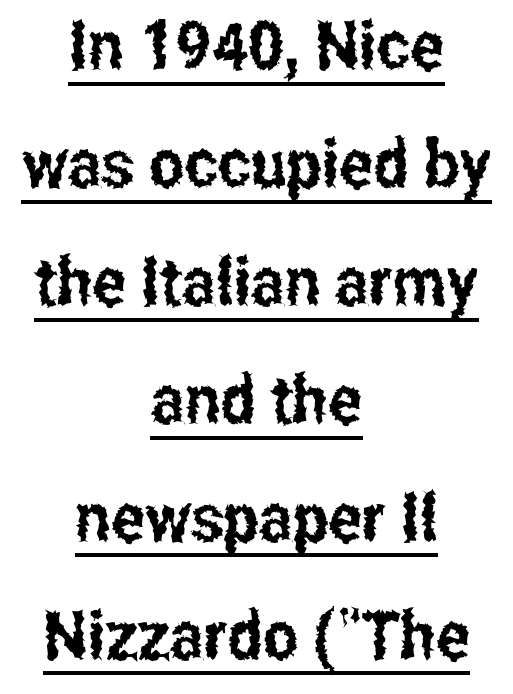
Note: no serifs on the glyphs. The rendering positions every line midway between the sides. Letter spacing: default. Is this a fixed-width face? No — the glyphs have proportional, varying widths. The typography opts for an upright posture over an oblique one.
